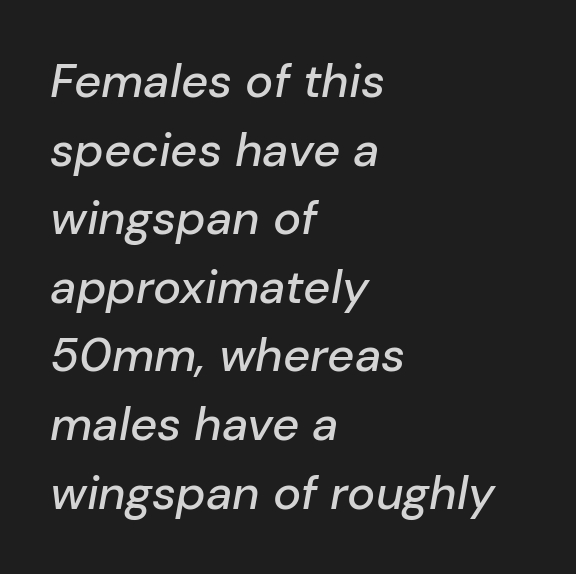
You can tell it's italic because the verticals aren't actually vertical. Tracking here is standard; glyphs follow each other at the usual distance. Line spacing here is normal. Character widths vary here, with narrow letters taking less room than wide ones.
